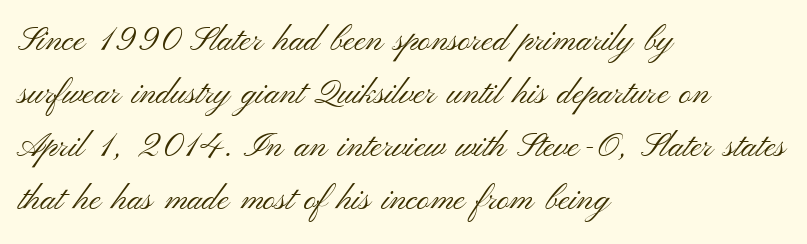
The image shows 34 px light, wide sans-serif type; set left-aligned, normal line spacing (1.56x), normal letter spacing, not underlined; medium stroke contrast and a small x-height.
